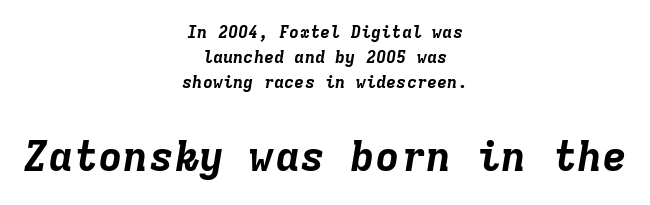
The image shows 42 px bold type, italic (leaning right), monospaced; set centered, normal line spacing (1.48x), normal letter spacing, not underlined; the second (bottom) block is 2.47x larger; low stroke contrast and a medium x-height.
